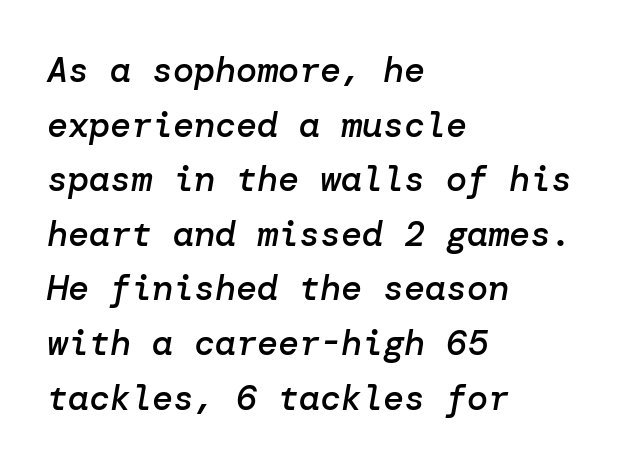
Q: Is the text bold? A: Semi-bold.
Q: Is the text italic (slanted)? A: Yes, it leans right by about 10 degrees.
Q: Is the text underlined? A: No.
Q: How is the paragraph aligned? A: Left-aligned.
Q: Is the spacing between letters normal or unusually wide? A: Normal.
Q: Is the spacing between lines tight, normal or loose? A: Normal.
Q: Width (condensed, normal, or wide)? A: Normal.
Q: Stroke contrast? A: Low.
Q: x-height? A: Medium.
